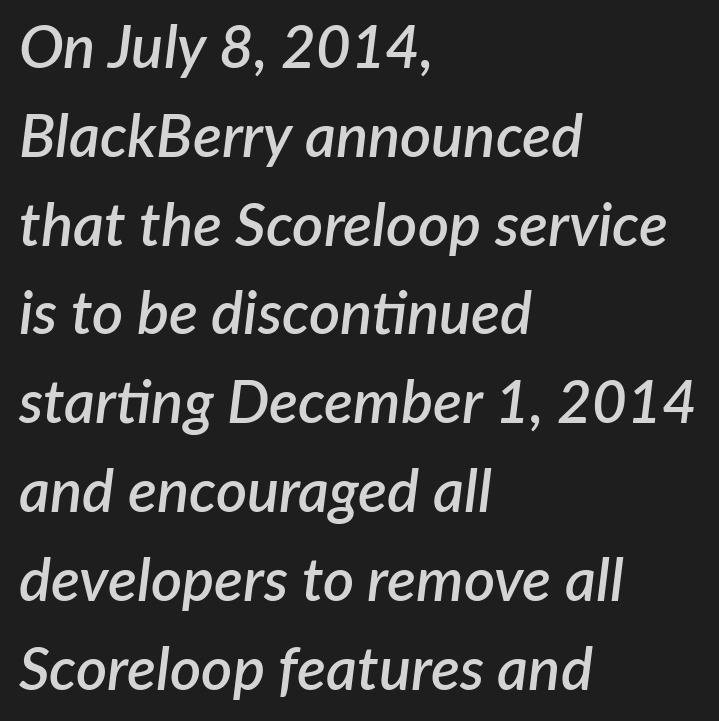
Horizontal bands of white between lines are of average thickness. Would a proofreader flag this as italicized? Yes. This is moderately heavy type, rendered in semibold. Tracking value appears to be zero — textbook default spacing. Descenders are the only things crossing below the line. A classic flush-left, rag-right setting is used for this passage.
